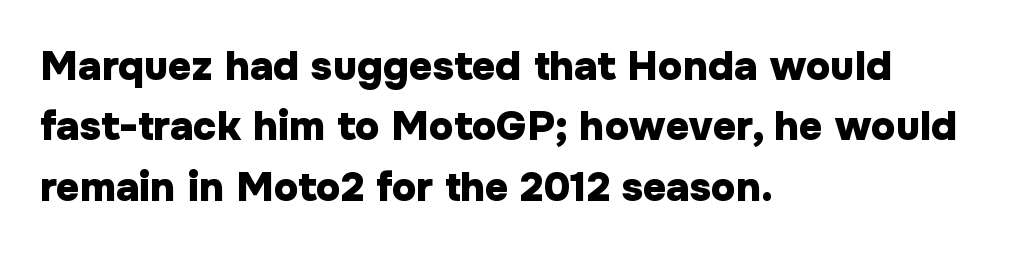
The font's upright variant was chosen for this text. The rendering uses natural spacing where letterforms have individual widths. Type style note: lacks serifs. Descenders are the only things crossing below the line.
